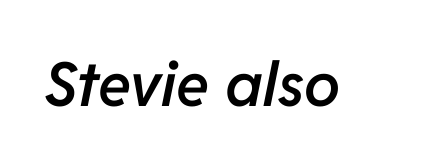
Each letter keeps its own natural width here, so spacing adapts to shape. Is the type slanted? Yes — the strokes lean at a clear angle. The strokes are fattened partway — semibold, not bold. Standard letterfit; no display-style spreading of the glyphs.
